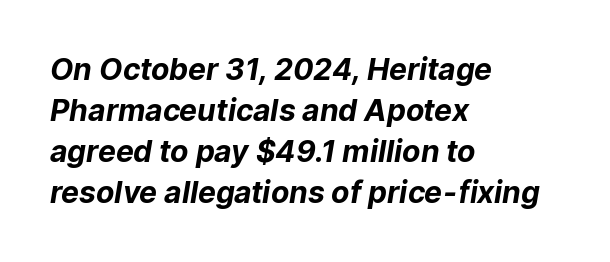
The image shows 30 px bold sans-serif type; set left-aligned, normal line spacing (1.37x), normal letter spacing, not underlined; low stroke contrast and a medium x-height.
